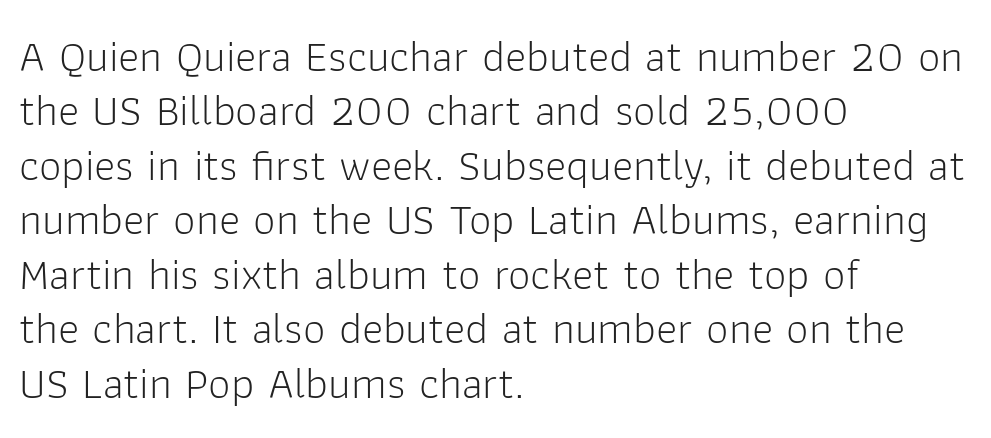
{"serif": "no", "italic": "no", "bold": "no", "weight": "light", "width": "normal", "stroke_contrast": "low", "x_height": "medium", "monospaced": "no", "underline": "no", "align": "left", "line_spacing_ratio": 1.21, "letter_spacing": "normal", "letter_spacing_em": 0.0, "glyph_px": 45}
